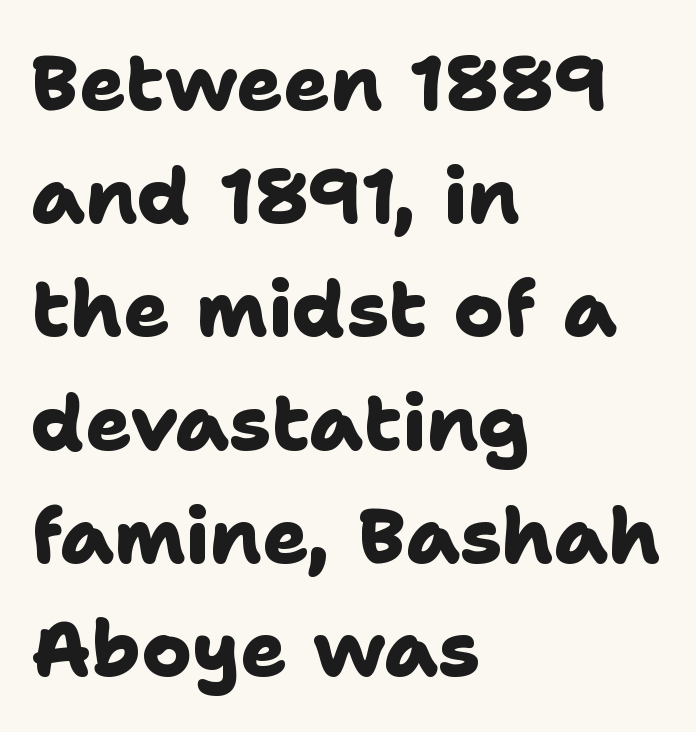
Q: Is the text bold? A: Yes.
Q: Is the typeface a serif or a sans-serif typeface? A: Sans-serif.
Q: Is the text underlined? A: No.
Q: How is the paragraph aligned? A: Left-aligned.
Q: Is the spacing between letters normal or unusually wide? A: Normal.
Q: Is the spacing between lines tight, normal or loose? A: Normal.
Q: Width (condensed, normal, or wide)? A: Normal.
Q: Stroke contrast? A: Low.
Q: x-height? A: Medium.
Q: Monospaced? A: No.
